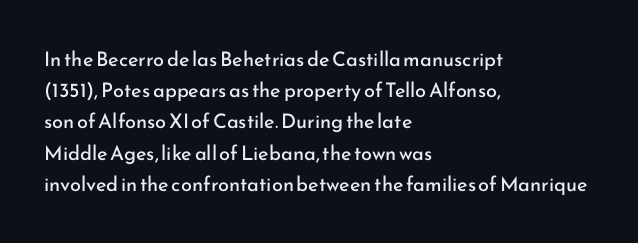
Between one letter and the next there's only the usual sliver of space. Letters rest on an invisible, unmarked baseline. Does the copy run flush right? No — it runs flush left. Nothing heavy about these letters — not bold at all.
